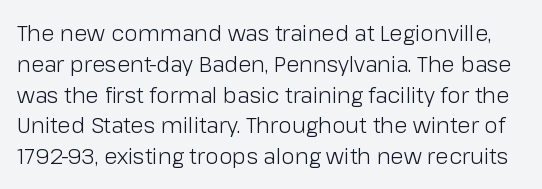
Q: Is the text bold? A: No.
Q: Is the text italic (slanted)? A: No, it is upright.
Q: Is the text underlined? A: No.
Q: Is the spacing between letters normal or unusually wide? A: Normal.
Q: Is the spacing between lines tight, normal or loose? A: Normal.
